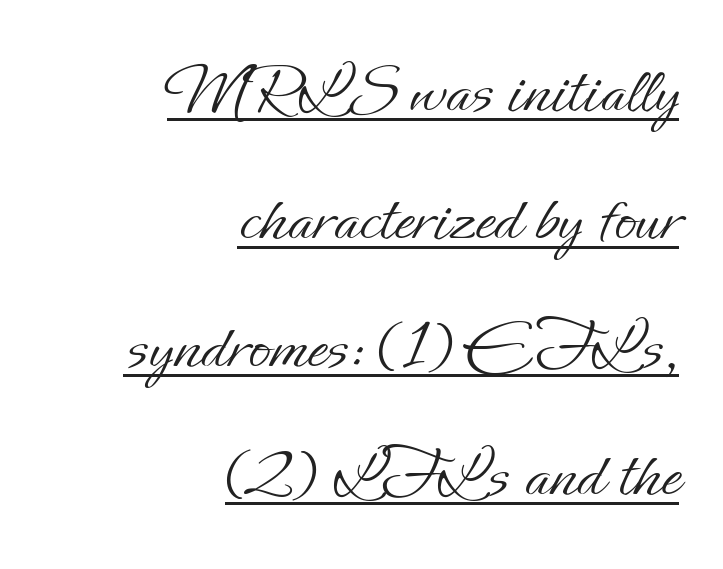
The image shows 72 px light type; set right-aligned, line spacing 1.78x, normal letter spacing, underlined; low stroke contrast and a small x-height.
